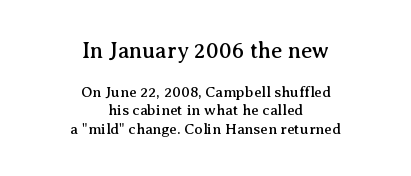
Q: Is the text italic (slanted)? A: No, it is upright.
Q: Is the text underlined? A: No.
Q: How is the paragraph aligned? A: Centered.
Q: Is the spacing between letters normal or unusually wide? A: Normal.
Q: Which block of text is set in a larger size, the first (top) or the second (bottom)? A: The first (top) one.
